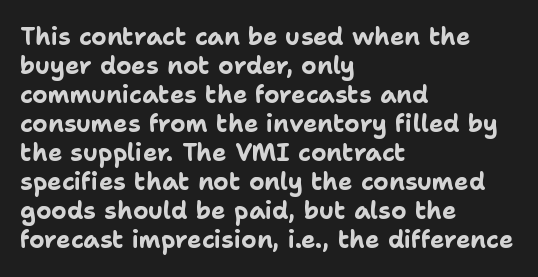
{"italic": "no", "bold": "yes", "underline": "no", "align": "left", "line_spacing_ratio": 1.21, "letter_spacing": "normal", "letter_spacing_em": 0.0, "glyph_px": 24}
